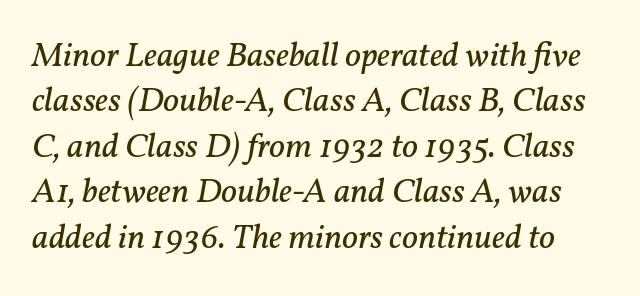
The passage shown stacks its lines at a standard gap. A typesetter would label this face a serif. Heft: none added — not bold. Think of a printed novel: that variable character pitch is what you see here. Has an underline been added? It has not.
